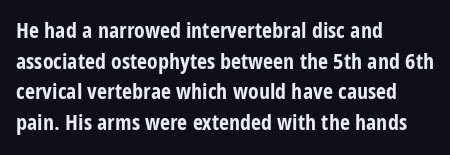
{"italic": "no", "bold": "yes", "underline": "no", "align": "left", "line_spacing": "normal", "line_spacing_ratio": 1.39, "letter_spacing": "normal", "letter_spacing_em": 0.0, "glyph_px": 22}
